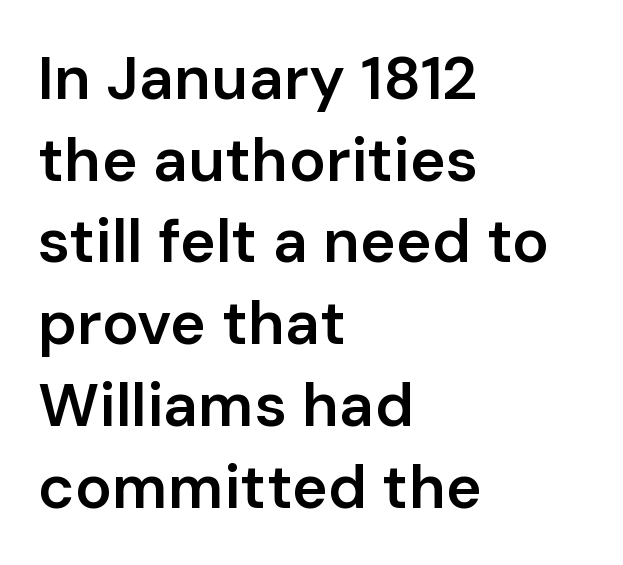
This rendering features lettering with no underline. Does the type have serifs? No, each stem ends abruptly. Do the characters align in a grid? No, the font is proportional. Posture: vertical.
